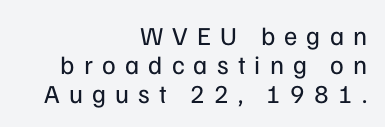
Q: Is the text bold? A: No.
Q: Is the text italic (slanted)? A: No, it is upright.
Q: Is the text underlined? A: No.
Q: How is the paragraph aligned? A: Right-aligned.
Q: Is the spacing between letters normal or unusually wide? A: Unusually wide.
Q: Is the spacing between lines tight, normal or loose? A: Tight.
